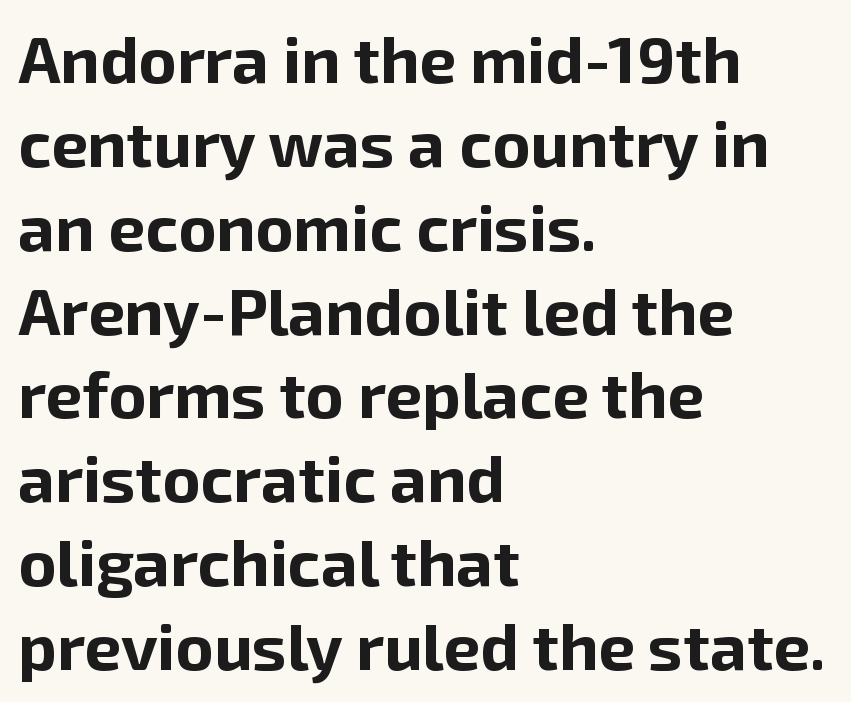
{"serif": "no", "italic": "no", "bold": "yes", "weight": "bold", "width": "normal", "stroke_contrast": "low", "x_height": "medium", "monospaced": "no", "underline": "no", "align": "left", "line_spacing": "normal", "line_spacing_ratio": 1.29, "letter_spacing": "normal", "letter_spacing_em": 0.0, "glyph_px": 65}
